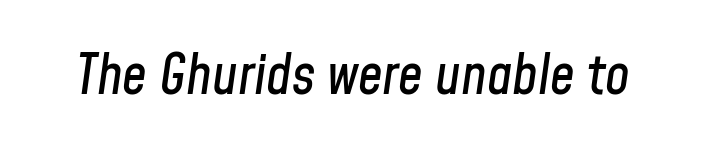
The rendering uses natural spacing where letterforms have individual widths. Descenders are the only things crossing below the line. The font's italic variant was chosen for this text. Standard letterfit; no display-style spreading of the glyphs.
